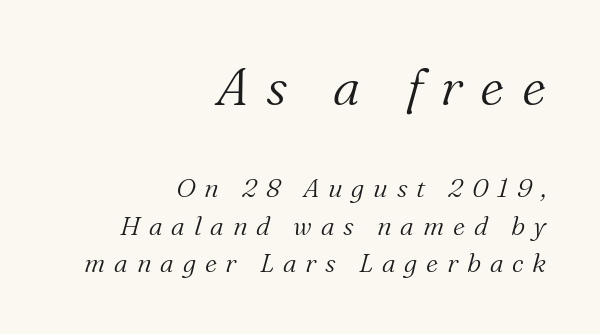
{"serif": "yes", "italic": "yes", "lean": "right", "slant_degrees": 16, "bold": "no", "weight": "light", "width": "normal", "stroke_contrast": "medium", "x_height": "medium", "monospaced": "no", "underline": "no", "align": "right", "line_spacing": "normal", "line_spacing_ratio": 1.45, "letter_spacing": "wide", "letter_spacing_em": 0.34, "larger_block": "first", "size_ratio": 2.0, "glyph_px": 52}
